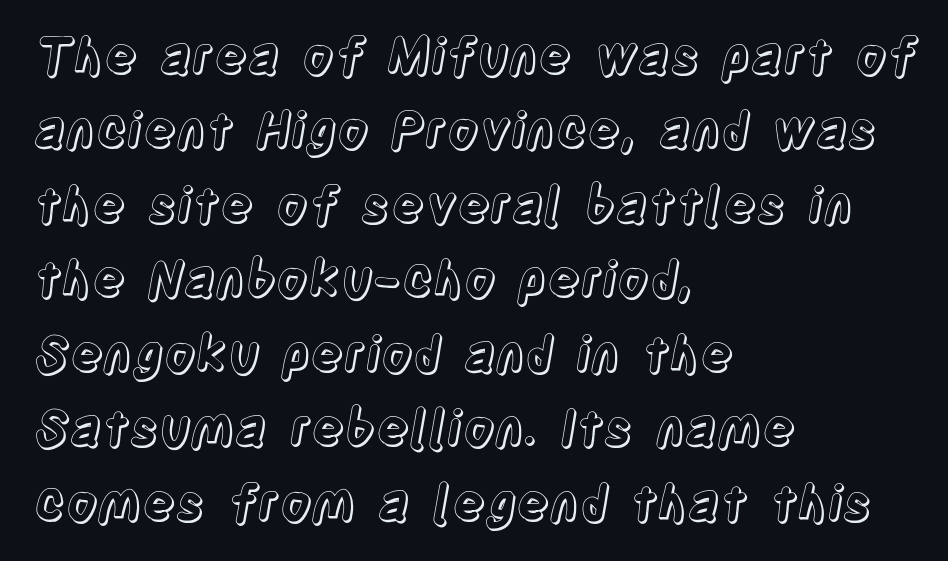
{"width": "condensed", "x_height": "large", "monospaced": "no", "underline": "no", "align": "left", "line_spacing": "normal", "line_spacing_ratio": 1.52, "letter_spacing": "normal", "letter_spacing_em": 0.0, "glyph_px": 49}
